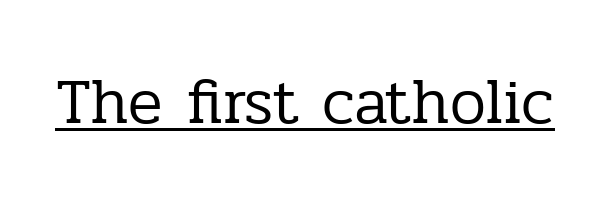
This sample has the flowing, uneven cadence of proportional lettering. Italic? Not at all — the glyphs are vertical. Standard letterfit; no display-style spreading of the glyphs. The font family rendered here belongs to the serif group. These characters rest on top of a visible drawn line.
